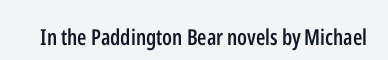
{"italic": "no", "bold": "semi", "underline": "no", "letter_spacing": "normal", "letter_spacing_em": 0.0, "glyph_px": 22}
